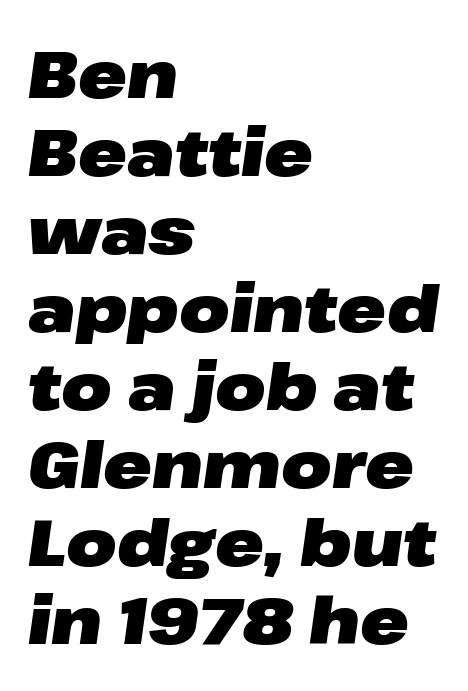
{"italic": "yes", "lean": "right", "slant_degrees": 8, "bold": "yes", "weight": "heavy", "width": "wide", "stroke_contrast": "low", "x_height": "medium", "monospaced": "no", "underline": "no", "align": "left", "line_spacing_ratio": 1.2, "letter_spacing": "normal", "letter_spacing_em": 0.0, "glyph_px": 65}
